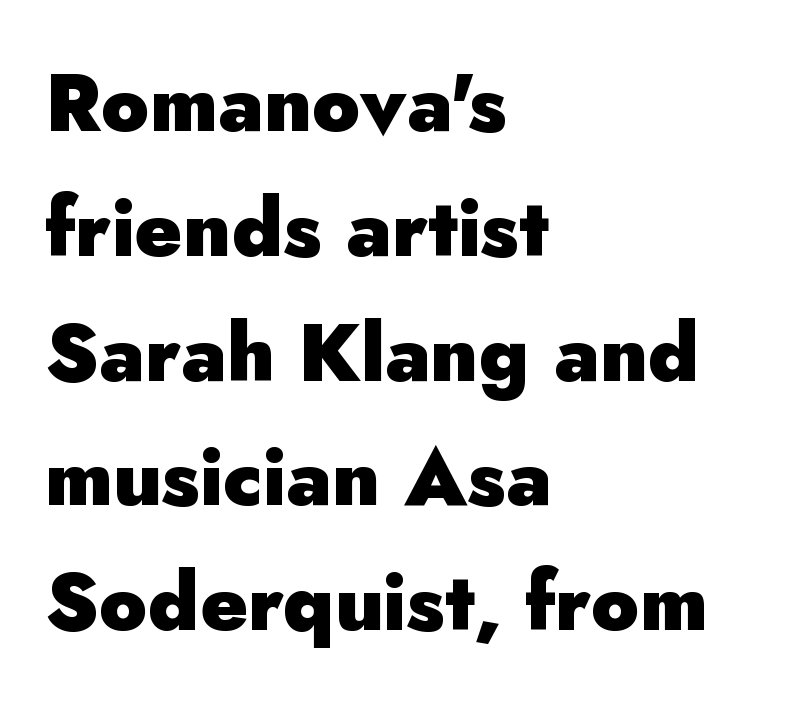
A full-strength bold gives these letters their thick strokes. The area under the type is left untouched. Looks like regular typesetting: each glyph gets only the width it needs. Font category for this specimen: sans-serif.
